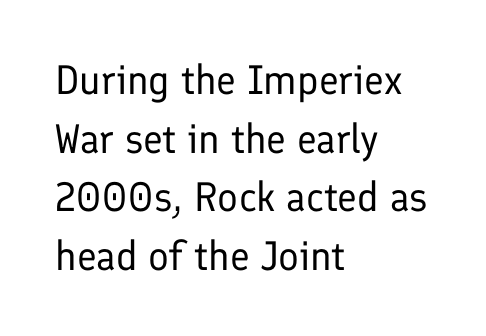
Q: Is the text bold? A: No.
Q: Is the text italic (slanted)? A: No, it is upright.
Q: Is the typeface a serif or a sans-serif typeface? A: Sans-serif.
Q: Is the text underlined? A: No.
Q: How is the paragraph aligned? A: Left-aligned.
Q: Is the spacing between letters normal or unusually wide? A: Normal.
Q: Is the spacing between lines tight, normal or loose? A: Normal.
Q: Width (condensed, normal, or wide)? A: Normal.
Q: Stroke contrast? A: Low.
Q: x-height? A: Medium.
Q: Monospaced? A: No.
